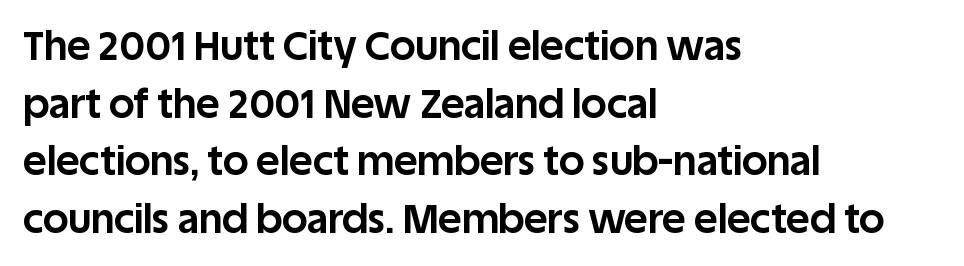
Q: Is the text bold? A: Yes.
Q: Is the text italic (slanted)? A: No, it is upright.
Q: Is the typeface a serif or a sans-serif typeface? A: Sans-serif.
Q: Is the text underlined? A: No.
Q: How is the paragraph aligned? A: Left-aligned.
Q: Is the spacing between letters normal or unusually wide? A: Normal.
Q: Is the spacing between lines tight, normal or loose? A: Normal.
Q: Width (condensed, normal, or wide)? A: Normal.
Q: Stroke contrast? A: Low.
Q: x-height? A: Large.
Q: Monospaced? A: No.
